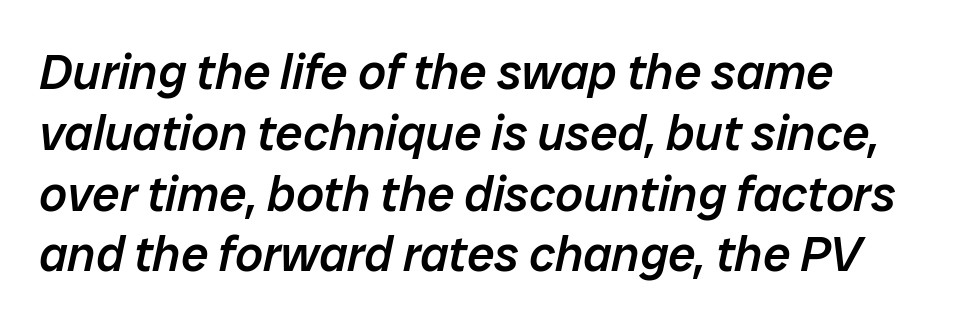
Weight check: semibold — heavier than regular, not quite bold. Just letters on the line, the space beneath them empty. Looking at the ascenders, they clearly lean. Nothing unusual about the tracking: characters are spaced as the font intends. Spacing verdict: proportional, widths tailored to each character.
